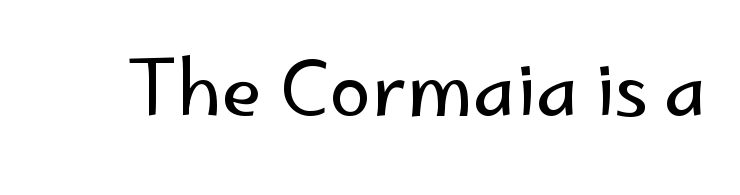
The image shows 75 px regular-weight sans-serif type, upright; set normal letter spacing, not underlined; low stroke contrast and a small x-height.
